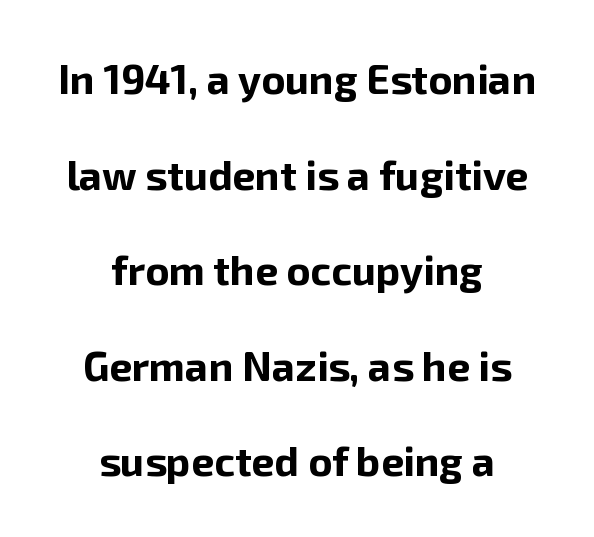
{"serif": "no", "italic": "no", "bold": "yes", "weight": "bold", "width": "normal", "stroke_contrast": "low", "x_height": "medium", "monospaced": "no", "underline": "no", "align": "center", "line_spacing": "loose", "line_spacing_ratio": 2.33, "letter_spacing": "normal", "letter_spacing_em": 0.0, "glyph_px": 41}
